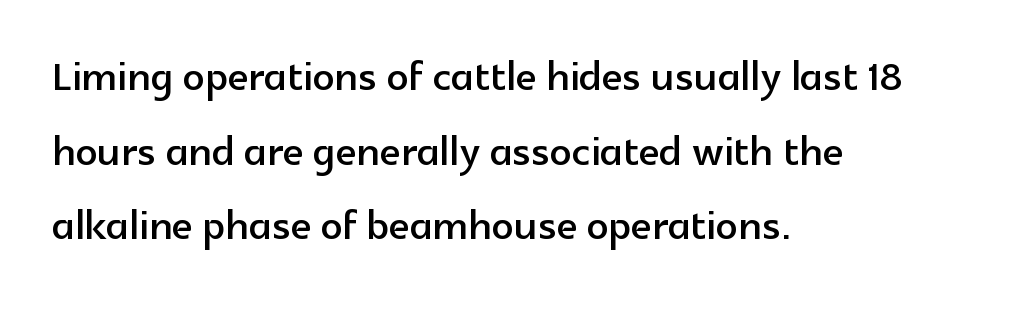
The image shows 54 px sans-serif type, upright; set left-aligned, normal line spacing (1.38x), normal letter spacing, not underlined; a medium x-height.
